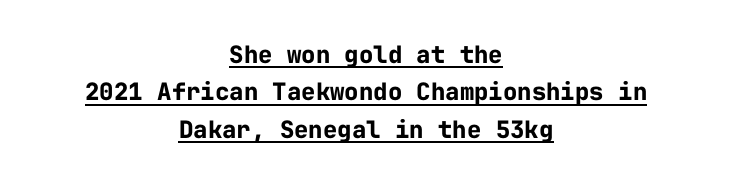
Tracking here is standard; glyphs follow each other at the usual distance. Does the copy run flush right? No — it is centered line by line. Successive baselines arrive at the customary interval. The letters are bold, with thick, heavy strokes. Every character sits straight up, as roman type does. These characters rest on top of a visible drawn line.
